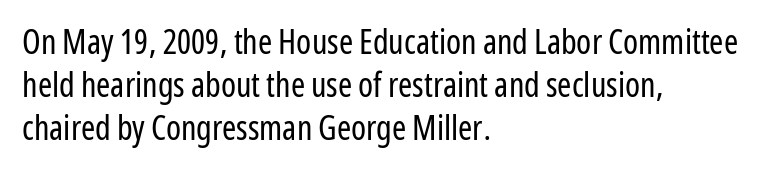
The rag falls on the right side of this text block. In terms of leading, this rendering sits right in the middle. The passage shown has conventional tracking throughout. Tall strokes in this sample are plumb rather than angled.
